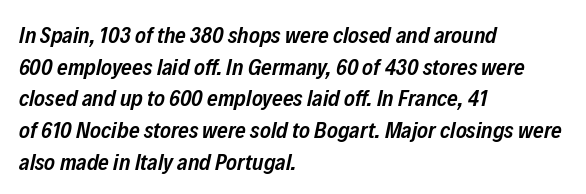
The text carries the slant typical of an italic or oblique font. Honestly, the row spacing looks completely unremarkable. Layout note: lines flush left. Its strokes are somewhat broadened, the hallmark of semibold type.
